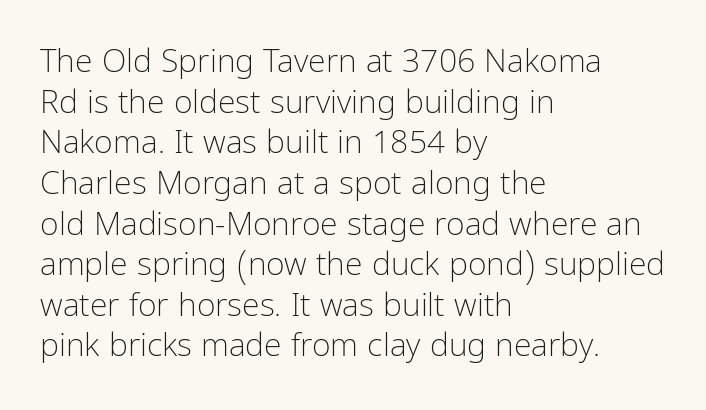
Q: Is the text bold? A: No.
Q: Is the text italic (slanted)? A: No, it is upright.
Q: Is the typeface a serif or a sans-serif typeface? A: Sans-serif.
Q: Is the text underlined? A: No.
Q: How is the paragraph aligned? A: Left-aligned.
Q: Is the spacing between letters normal or unusually wide? A: Normal.
Q: Is the spacing between lines tight, normal or loose? A: Normal.
Q: Width (condensed, normal, or wide)? A: Condensed.
Q: Stroke contrast? A: Low.
Q: x-height? A: Medium.
Q: Monospaced? A: No.
